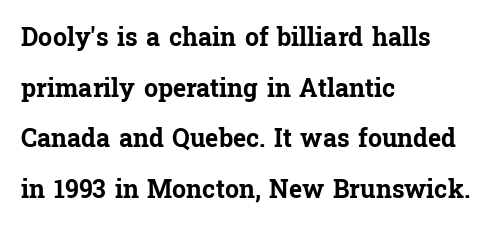
A bare baseline throughout the passage. Tall strokes in this sample are plumb rather than angled. In CSS terms this would be text-align: left. Is the type bold? Yes — the strokes are clearly thick and heavy. One glance says open: line gaps are wider than usual. There is no visible air inserted between adjacent glyphs.
